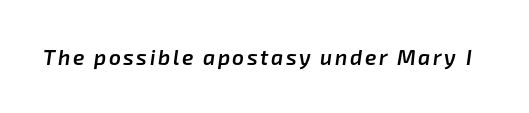
There's an unmistakable incline to the writing here. Compared with an ordinary text face, these strokes are moderately heavier — a semibold. Has an underline been added? It has not.
